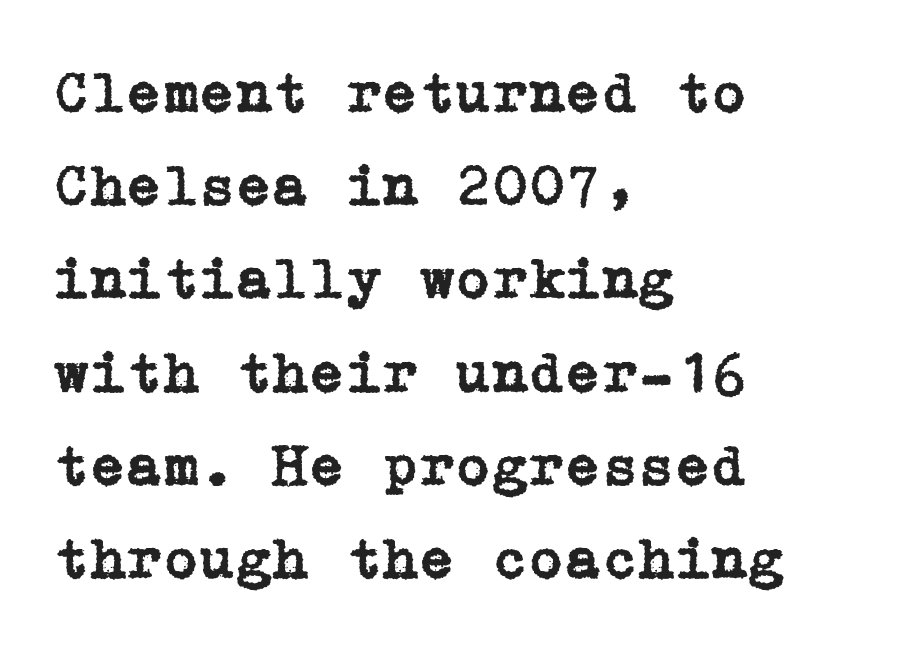
In terms of letterspacing, this is plain default setting. Posture: vertical. The glyphs in this specimen are seriffed. Horizontal alignment here is leftward, the default for most running prose. Regular leading.
